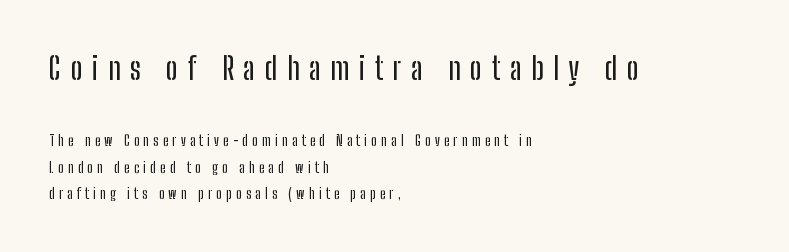
The type family on display is of the sans-serif kind. The lines in this sample share a left origin and differ only in where they stop. Caption: upper text group enlarged, lower text group reduced. Note the varied advance widths — an 'i' is clearly narrower than an 'm'.
